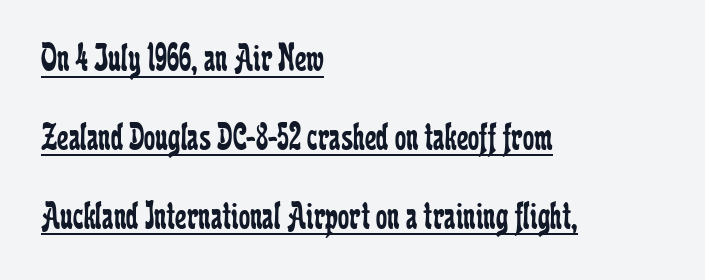
Q: Is the text bold? A: No.
Q: Is the text italic (slanted)? A: No, it is upright.
Q: Is the typeface a serif or a sans-serif typeface? A: Serif.
Q: Is the text underlined? A: Yes.
Q: How is the paragraph aligned? A: Left-aligned.
Q: Is the spacing between letters normal or unusually wide? A: Normal.
Q: Is the spacing between lines tight, normal or loose? A: Loose.
Q: Width (condensed, normal, or wide)? A: Condensed.
Q: Stroke contrast? A: Low.
Q: x-height? A: Medium.
Q: Monospaced? A: No.
